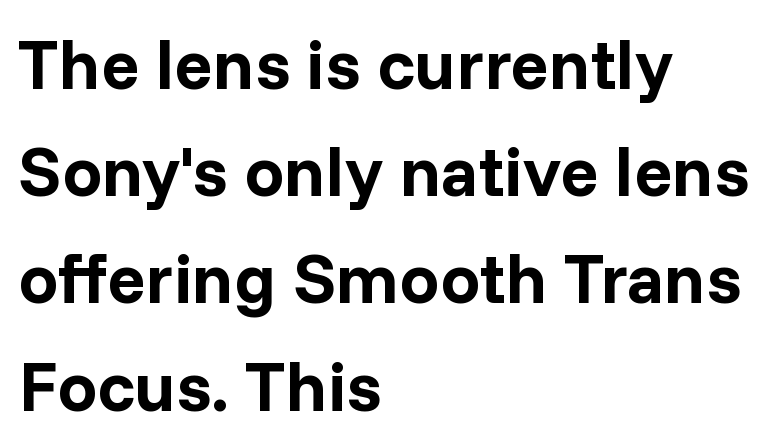
Q: Is the text bold? A: Yes.
Q: Is the text italic (slanted)? A: No, it is upright.
Q: Is the typeface a serif or a sans-serif typeface? A: Sans-serif.
Q: Is the text underlined? A: No.
Q: How is the paragraph aligned? A: Left-aligned.
Q: Is the spacing between letters normal or unusually wide? A: Normal.
Q: Is the spacing between lines tight, normal or loose? A: Normal.
Q: Width (condensed, normal, or wide)? A: Normal.
Q: Stroke contrast? A: Low.
Q: x-height? A: Medium.
Q: Monospaced? A: No.
